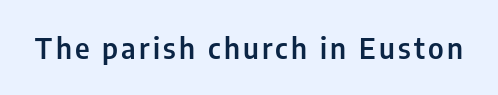
Q: Is the text bold? A: Semi-bold.
Q: Is the text italic (slanted)? A: No, it is upright.
Q: Is the typeface a serif or a sans-serif typeface? A: Sans-serif.
Q: Is the text underlined? A: No.
Q: Width (condensed, normal, or wide)? A: Condensed.
Q: Stroke contrast? A: Low.
Q: x-height? A: Medium.
Q: Monospaced? A: No.
